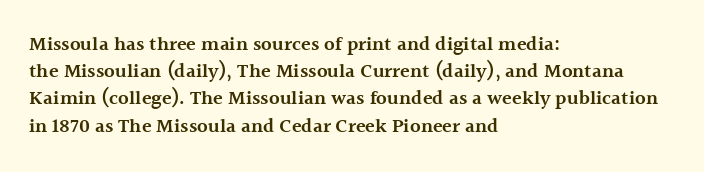
Q: Is the text bold? A: Semi-bold.
Q: Is the text italic (slanted)? A: No, it is upright.
Q: Is the text underlined? A: No.
Q: How is the paragraph aligned? A: Left-aligned.
Q: Is the spacing between letters normal or unusually wide? A: Normal.
Q: Is the spacing between lines tight, normal or loose? A: Normal.
